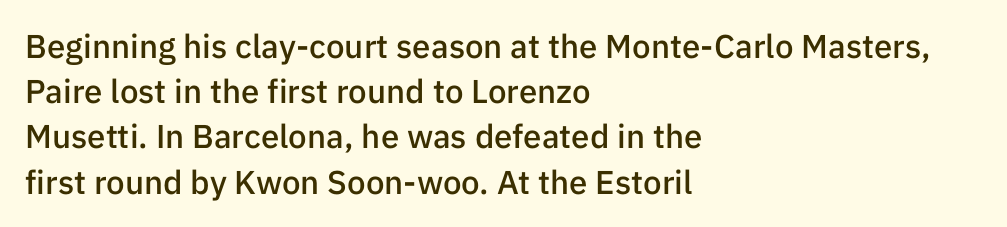
The image shows 33 px semibold sans-serif type, upright; set left-aligned, normal line spacing (1.37x), normal letter spacing, not underlined; low stroke contrast and a medium x-height.
